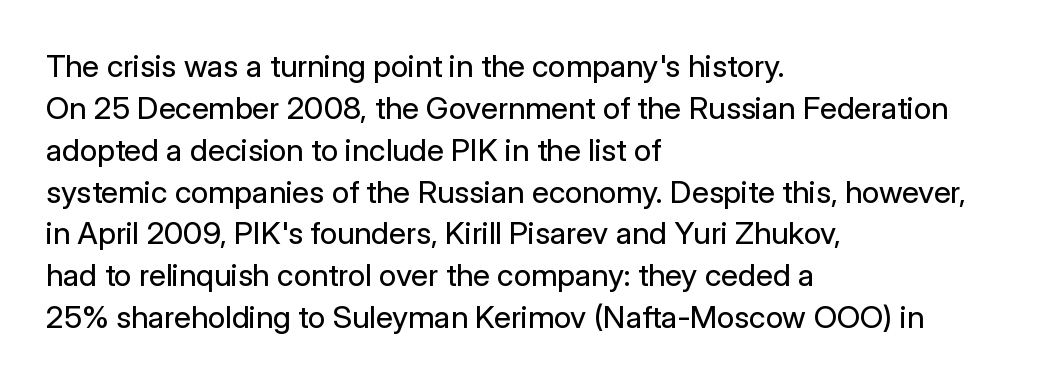
{"serif": "no", "italic": "no", "bold": "no", "weight": "regular", "width": "normal", "stroke_contrast": "low", "x_height": "medium", "monospaced": "no", "underline": "no", "align": "left", "line_spacing": "normal", "line_spacing_ratio": 1.35, "letter_spacing": "normal", "letter_spacing_em": 0.0, "glyph_px": 31}
